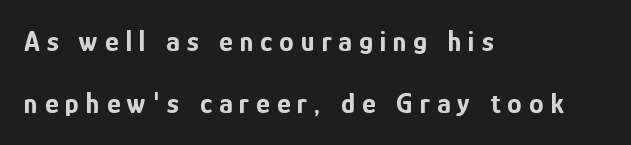
The image shows 29 px bold, condensed sans-serif type, upright; set left-aligned, loose line spacing (2.15x), unusually wide letter spacing (+0.24 em), not underlined; low stroke contrast and a medium x-height.
